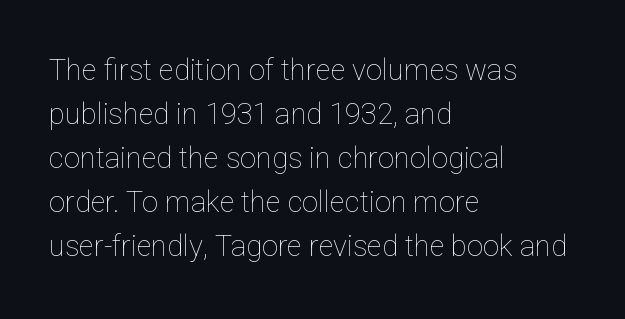
The image shows 29 px thin type, upright; set left-aligned, normal line spacing (1.52x), normal letter spacing, not underlined; low stroke contrast and a medium x-height.
